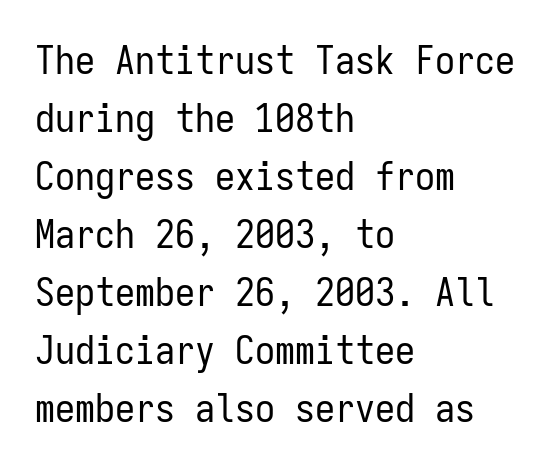
{"serif": "no", "italic": "no", "bold": "no", "weight": "regular", "width": "condensed", "stroke_contrast": "low", "x_height": "medium", "monospaced": "yes", "underline": "no", "align": "left", "line_spacing": "normal", "line_spacing_ratio": 1.45, "letter_spacing": "normal", "letter_spacing_em": 0.0, "glyph_px": 40}
